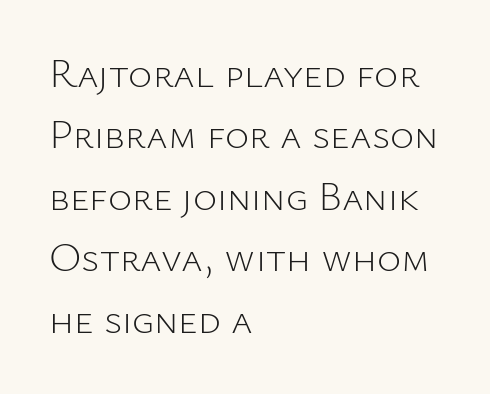
The image shows 41 px light sans-serif type, upright; set left-aligned, normal line spacing (1.5x), normal letter spacing, not underlined; low stroke contrast and a medium x-height.
